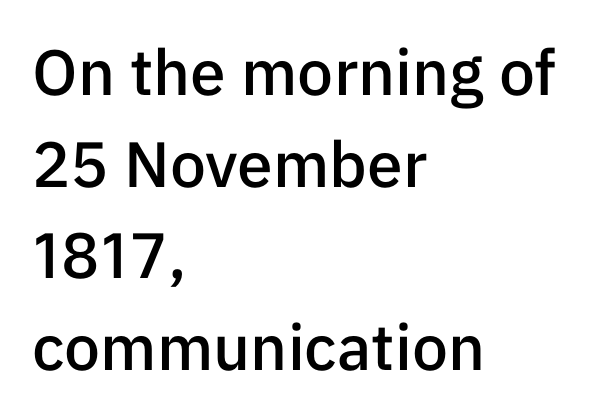
{"serif": "no", "italic": "no", "bold": "semi", "weight": "semibold", "width": "normal", "stroke_contrast": "low", "x_height": "medium", "monospaced": "no", "underline": "no", "align": "left", "line_spacing": "normal", "line_spacing_ratio": 1.43, "letter_spacing": "normal", "letter_spacing_em": 0.0, "glyph_px": 64}
